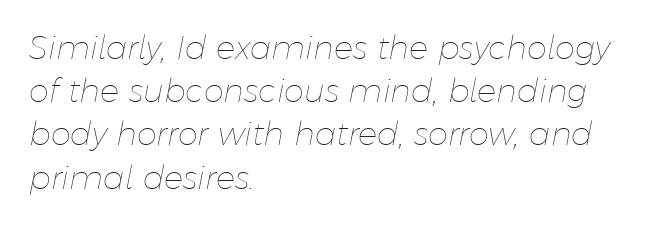
The image shows 32 px thin type, italic (leaning right); set left-aligned, normal line spacing (1.35x), normal letter spacing, not underlined; low stroke contrast and a medium x-height.
